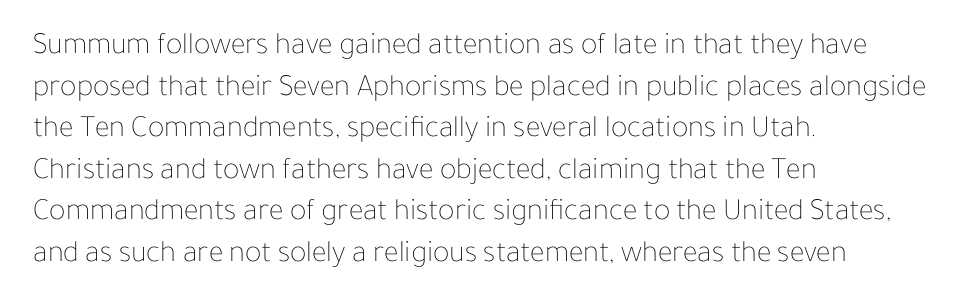
The image shows 31 px thin type, upright; set left-aligned, normal line spacing (1.34x), normal letter spacing, not underlined; low stroke contrast and a medium x-height.
